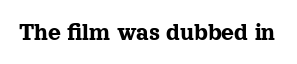
Q: Is the text italic (slanted)? A: No, it is upright.
Q: Is the text underlined? A: No.
Q: Is the spacing between letters normal or unusually wide? A: Normal.
